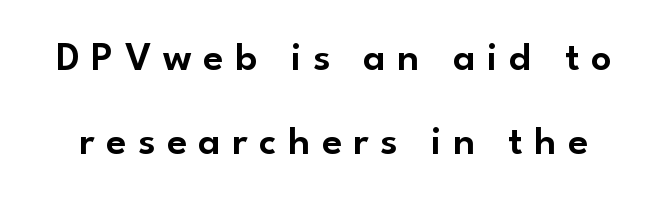
Q: Is the text italic (slanted)? A: No, it is upright.
Q: Is the typeface a serif or a sans-serif typeface? A: Sans-serif.
Q: Is the text underlined? A: No.
Q: Is the spacing between letters normal or unusually wide? A: Unusually wide.
Q: Is the spacing between lines tight, normal or loose? A: Loose.
Q: Width (condensed, normal, or wide)? A: Normal.
Q: Stroke contrast? A: Low.
Q: x-height? A: Small.
Q: Monospaced? A: No.
